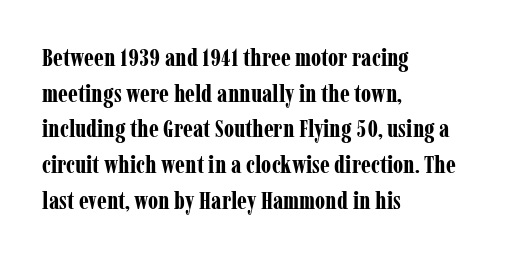
The image shows 25 px bold type, upright; set left-aligned, normal line spacing (1.43x), normal letter spacing, not underlined.
